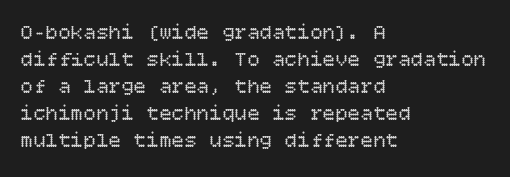
The image shows 21 px text type, upright; set left-aligned, normal line spacing (1.29x), normal letter spacing, not underlined.
